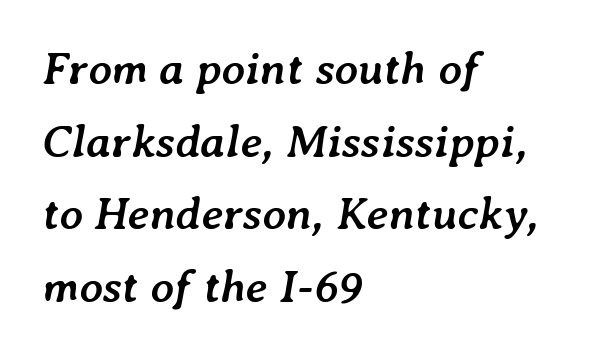
The image shows 46 px semibold type, italic (leaning right); set left-aligned, normal line spacing (1.58x), normal letter spacing, not underlined; low stroke contrast and a medium x-height.
